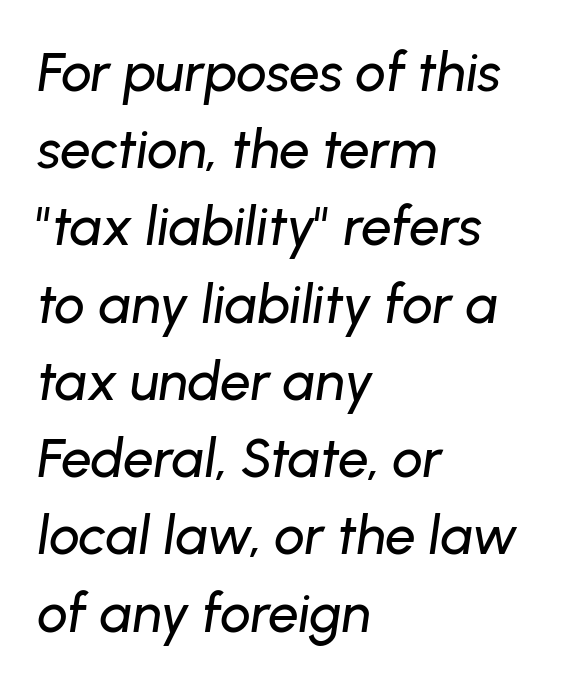
Compared with typical body copy, the letter spacing here is the same. The passage shown is typed in a proportional face where columns would drift. The specimen omits any rule beneath the text block's lines. Horizontal alignment here is leftward, the default for most running prose. Characters are canted at an angle relative to the baseline's perpendicular. Vertical spacing — default.
